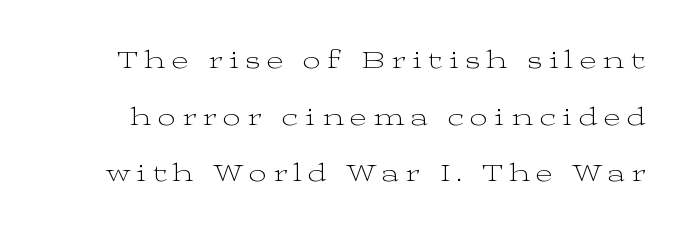
The image shows 25 px text type, upright; set loose line spacing (2.27x), unusually wide letter spacing (+0.26 em), not underlined.
